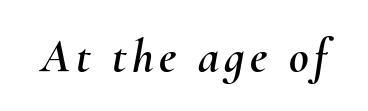
The image shows 48 px text type, italic (leaning right); set not underlined; medium stroke contrast and a small x-height.
